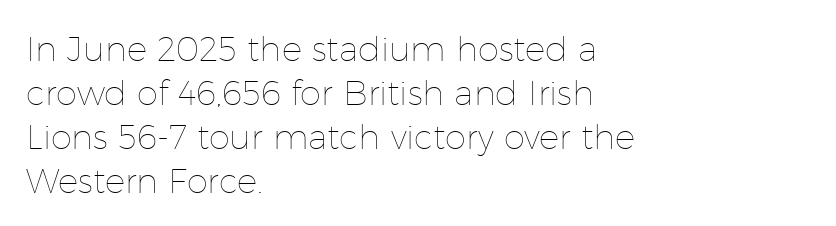
Q: Is the text bold? A: No.
Q: Is the text italic (slanted)? A: No, it is upright.
Q: Is the text underlined? A: No.
Q: How is the paragraph aligned? A: Left-aligned.
Q: Is the spacing between letters normal or unusually wide? A: Normal.
Q: Is the spacing between lines tight, normal or loose? A: Normal.
Q: Width (condensed, normal, or wide)? A: Normal.
Q: Stroke contrast? A: Low.
Q: x-height? A: Medium.
Q: Monospaced? A: No.
